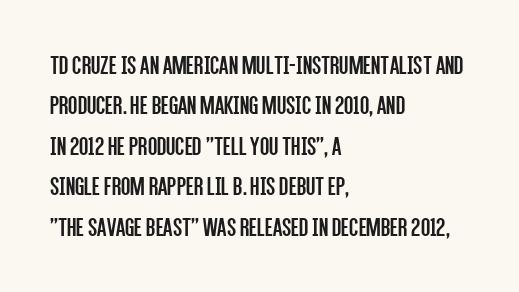
The image shows 27 px text type, upright; set left-aligned, normal line spacing (1.5x), normal letter spacing, not underlined.
